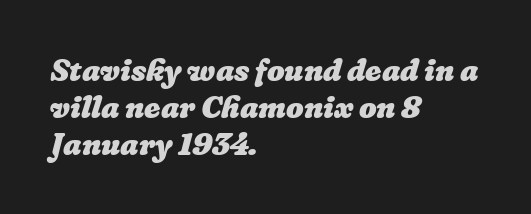
{"bold": "yes", "weight": "heavy", "width": "normal", "stroke_contrast": "low", "x_height": "medium", "monospaced": "no", "underline": "no", "align": "left", "line_spacing_ratio": 1.2, "letter_spacing": "normal", "letter_spacing_em": 0.0, "glyph_px": 31}
